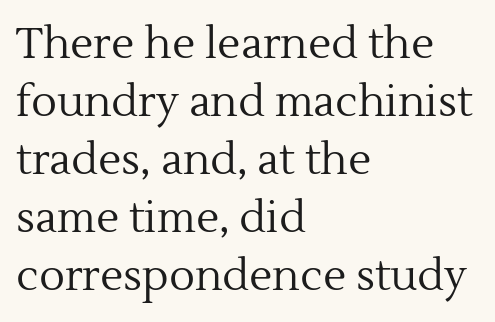
The image shows 43 px regular-weight serif type, upright; set left-aligned, normal line spacing (1.35x), normal letter spacing, not underlined; a medium x-height.
